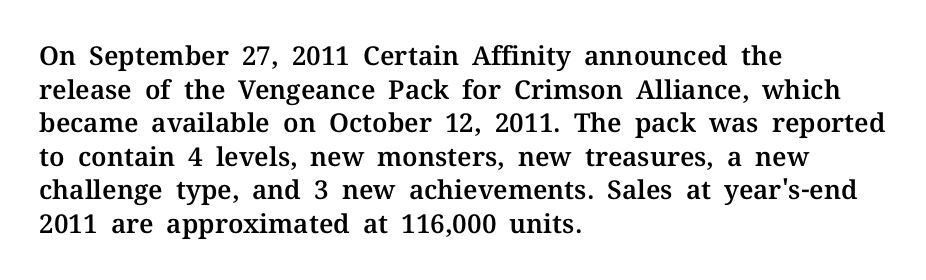
The zone under the glyphs is completely vacant. Line starts are locked; line ends wander. Look at the tracking — it's just the regular setting, nothing added. Horizontal bands of white between lines are of average thickness.
